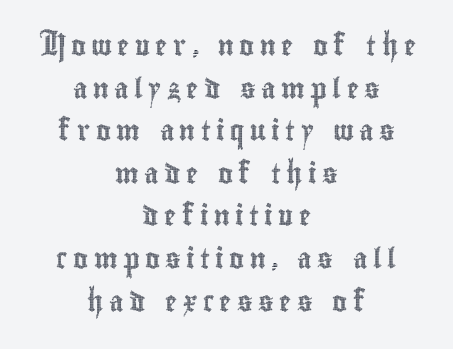
The image shows 20 px text type, upright; set centered, loose line spacing (2.13x), unusually wide letter spacing (+0.27 em), not underlined.
